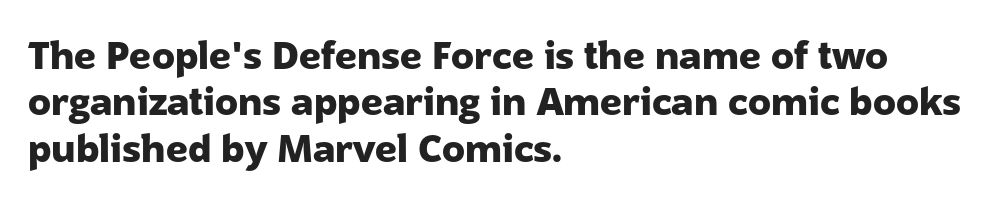
The image shows 38 px heavy sans-serif type, upright; set left-aligned, line spacing 1.22x, normal letter spacing, not underlined; low stroke contrast and a medium x-height.
